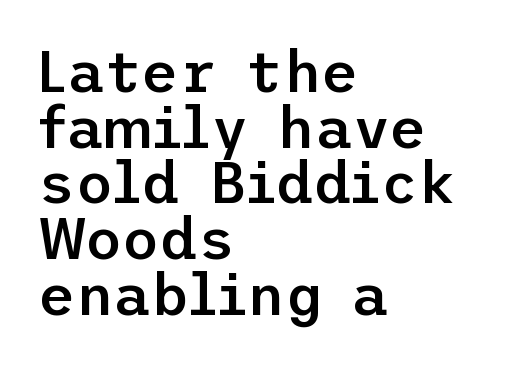
{"serif": "no", "italic": "no", "bold": "semi", "weight": "semibold", "width": "normal", "stroke_contrast": "low", "x_height": "medium", "underline": "no", "align": "left", "line_spacing": "tight", "line_spacing_ratio": 0.96, "letter_spacing": "normal", "letter_spacing_em": 0.0, "glyph_px": 58}
